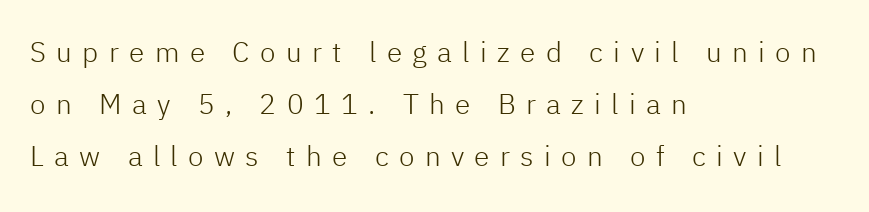
This rendering uses left alignment, leaving the right contour irregular. A quiet, ordinary-to-light weight characterises the typeface. This is roman type, the default non-slanted kind. This is sans-serif lettering, the kind often seen on screens and signage. Each letter keeps its own natural width here, so spacing adapts to shape. Glance below the letters and you will spot only blank space.
